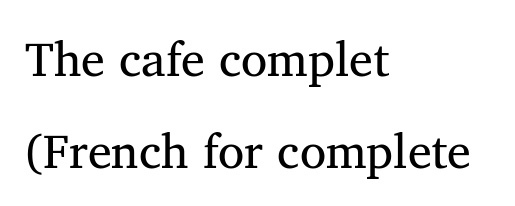
The image shows 48 px regular-weight serif type, upright; set left-aligned, loose line spacing (1.91x), normal letter spacing, not underlined; medium stroke contrast and a medium x-height.
